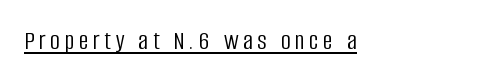
This is not heavy type; no bold has been used. A roman cut, with each character standing at attention. Is there an underline? Yes — a line sits under the letters.
